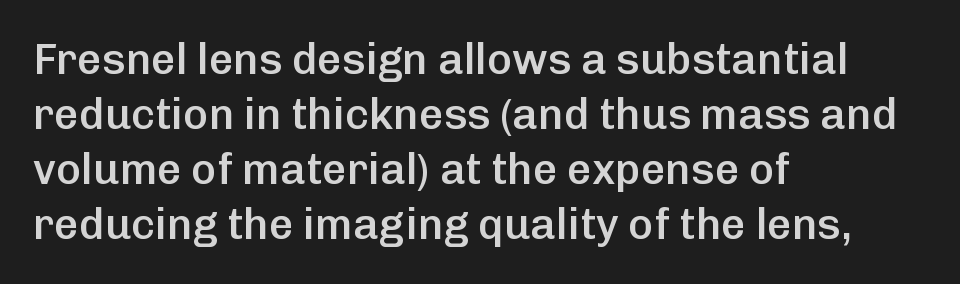
Observe the ordinary spacing: letters are neighbours, not strangers. Successive baselines arrive at the customary interval. Each letter's strokes conclude bluntly, with no projecting serifs. Posture: vertical. If you drew a ruler down the left edge, every line would touch it. Compared with an ordinary text face, these strokes are moderately heavier — a semibold.
